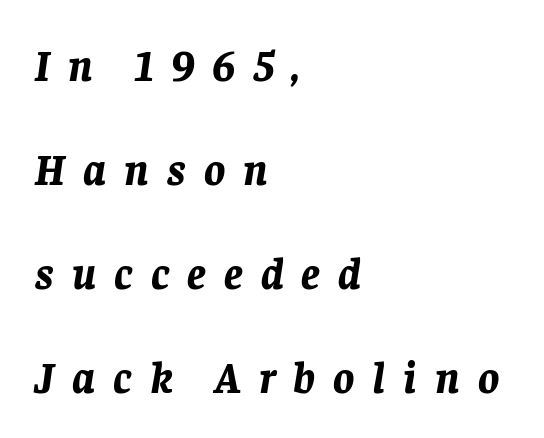
Q: Is the text bold? A: Yes.
Q: Is the text italic (slanted)? A: Yes, it leans right by about 8 degrees.
Q: Is the text underlined? A: No.
Q: How is the paragraph aligned? A: Left-aligned.
Q: Is the spacing between letters normal or unusually wide? A: Unusually wide.
Q: Is the spacing between lines tight, normal or loose? A: Loose.
Q: Width (condensed, normal, or wide)? A: Normal.
Q: Stroke contrast? A: Low.
Q: x-height? A: Large.
Q: Monospaced? A: No.
